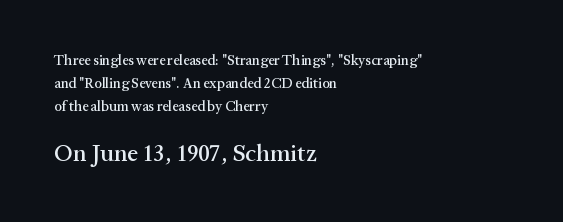
Q: Is the text italic (slanted)? A: No, it is upright.
Q: Is the text underlined? A: No.
Q: How is the paragraph aligned? A: Left-aligned.
Q: Is the spacing between letters normal or unusually wide? A: Normal.
Q: Is the spacing between lines tight, normal or loose? A: Normal.
Q: Which block of text is set in a larger size, the first (top) or the second (bottom)? A: The second (bottom) one.
